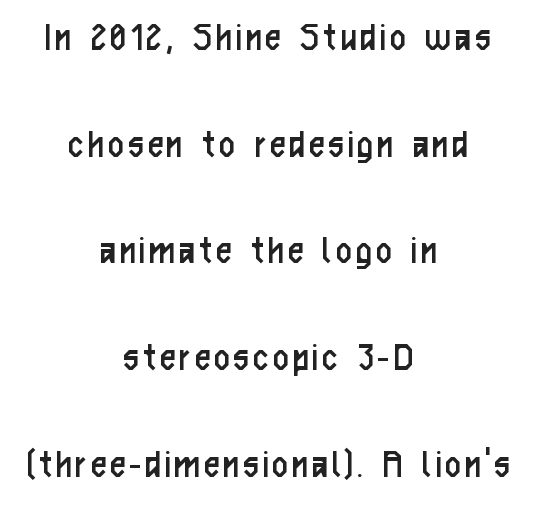
Q: Is the text bold? A: No.
Q: Is the text italic (slanted)? A: No, it is upright.
Q: Is the typeface a serif or a sans-serif typeface? A: Sans-serif.
Q: Is the text underlined? A: No.
Q: How is the paragraph aligned? A: Centered.
Q: Is the spacing between lines tight, normal or loose? A: Loose.
Q: Width (condensed, normal, or wide)? A: Condensed.
Q: Stroke contrast? A: Low.
Q: x-height? A: Medium.
Q: Monospaced? A: No.
